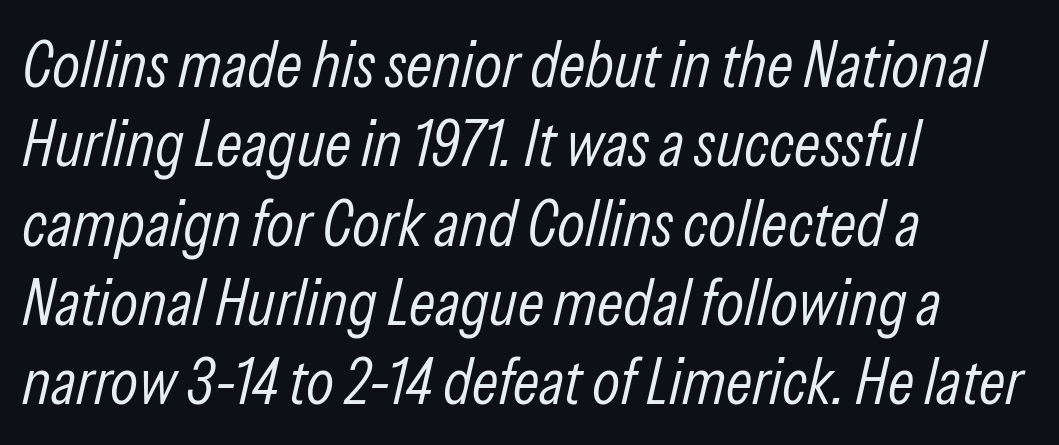
Q: Is the text bold? A: No.
Q: Is the text italic (slanted)? A: Yes, it leans right by about 13 degrees.
Q: Is the text underlined? A: No.
Q: How is the paragraph aligned? A: Left-aligned.
Q: Is the spacing between letters normal or unusually wide? A: Normal.
Q: Width (condensed, normal, or wide)? A: Condensed.
Q: Stroke contrast? A: Low.
Q: x-height? A: Medium.
Q: Monospaced? A: No.
